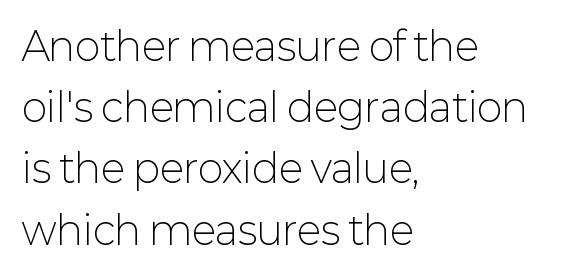
The image shows 39 px light sans-serif type, upright; set left-aligned, normal line spacing (1.57x), normal letter spacing, not underlined; low stroke contrast and a medium x-height.
